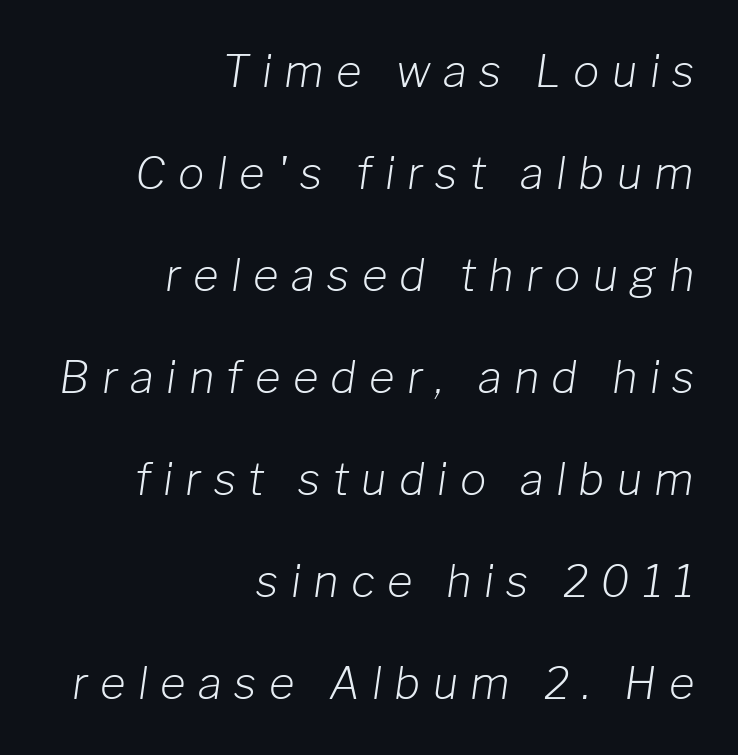
{"italic": "yes", "lean": "right", "slant_degrees": 8, "bold": "no", "weight": "light", "width": "normal", "stroke_contrast": "low", "x_height": "medium", "monospaced": "no", "underline": "no", "align": "right", "line_spacing": "loose", "line_spacing_ratio": 2.32, "letter_spacing": "wide", "letter_spacing_em": 0.28, "glyph_px": 44}
